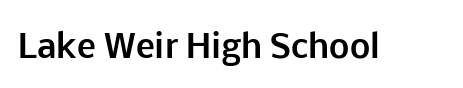
{"serif": "no", "italic": "no", "bold": "yes", "weight": "bold", "width": "normal", "stroke_contrast": "low", "x_height": "medium", "monospaced": "no", "underline": "no", "letter_spacing": "normal", "letter_spacing_em": 0.0, "glyph_px": 32}
